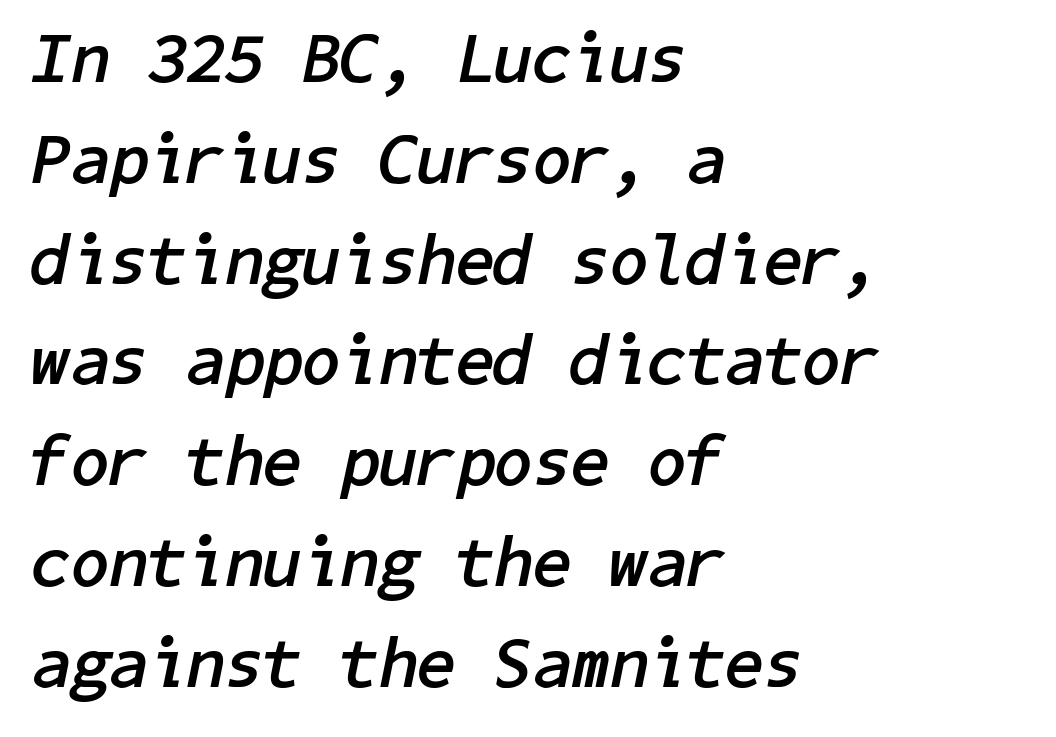
The image shows 70 px semibold type, italic (leaning right); set left-aligned, normal line spacing (1.44x), normal letter spacing, not underlined; low stroke contrast and a medium x-height.
